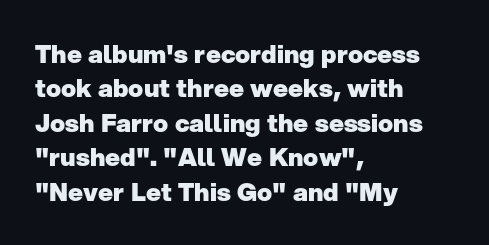
Plain, unruled lines of type. Italic: no, the glyphs are upright roman. The face used here has the dense, thick strokes of a bold. Compared with typical paragraphs, the rows here are spaced about the same. The paragraph has a hard left edge and a soft right edge. Here the glyphs are tracked normally, forming tight word shapes.
